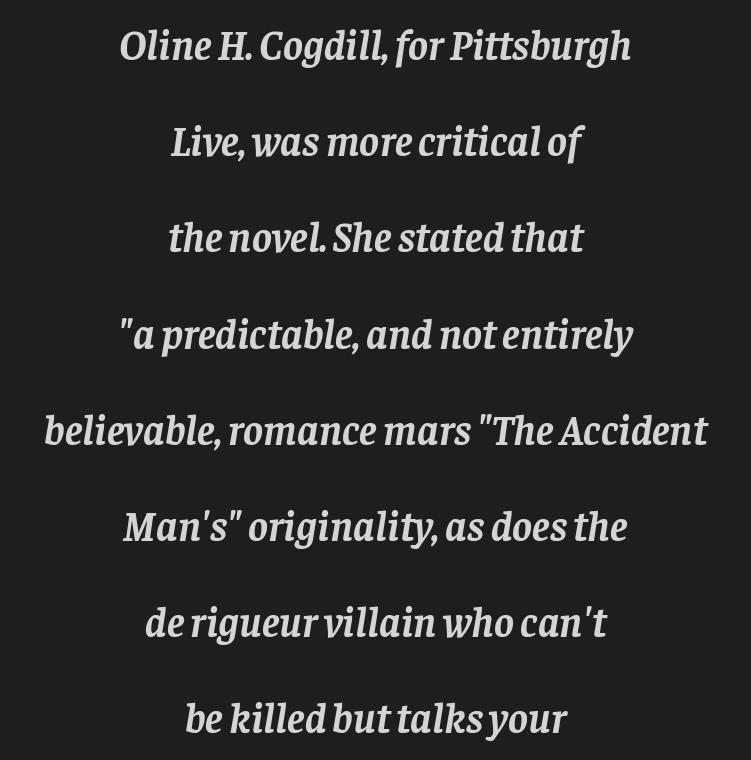
Think of a printed novel: that variable character pitch is what you see here. Weight check: bold — yes, fully. Serif or sans? Serif — the stroke terminals have little feet. Whoever set this chose breathing room over compactness in the vertical rhythm. Teacher's note: observe the equal gaps on both sides — that is centered alignment. Each word holds together tightly as a unit, with standard inter-letter gaps.
